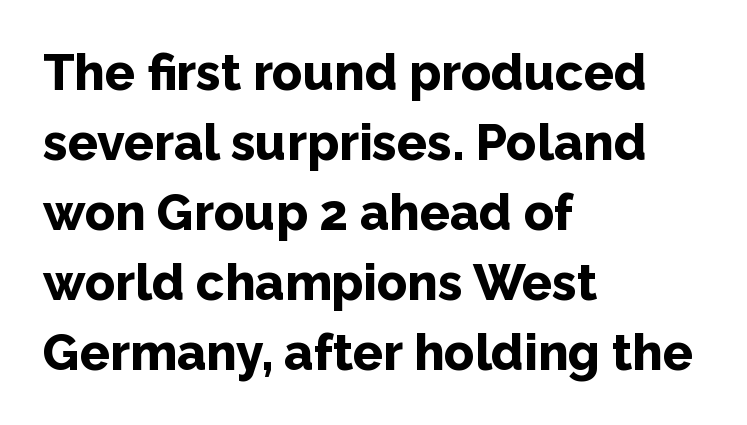
The passage shown is typed in a proportional face where columns would drift. The rendering uses a moderate line-height, typical for paragraphs. Stroke thickness is high; the sample reads as a true bold. Upright lettering throughout. The letters carry no serifs — their stems end cleanly without finishing strokes. Teacher's note: observe the even left margin — that is flush-left alignment.
